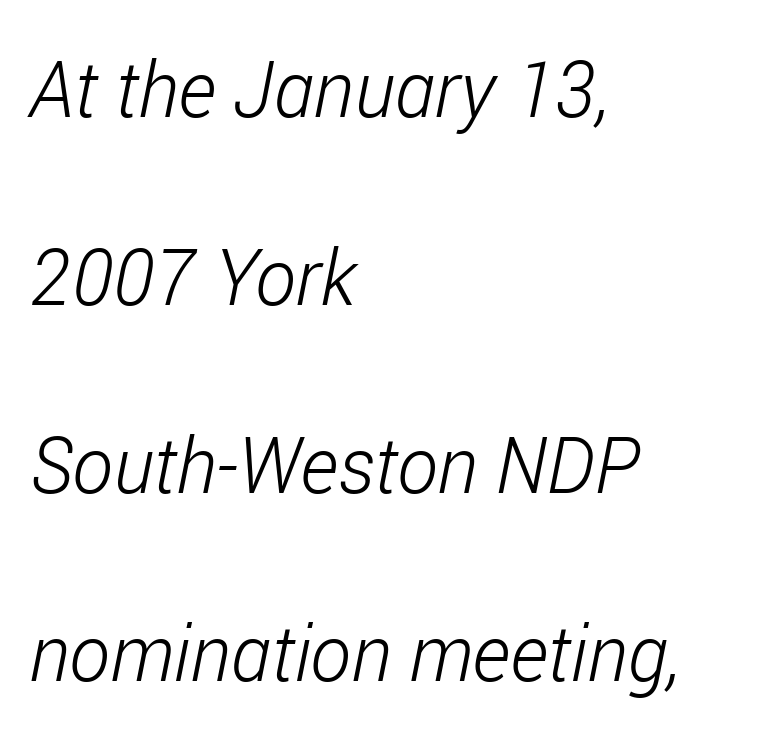
Q: Is the text bold? A: No.
Q: Is the text italic (slanted)? A: Yes, it leans right by about 11 degrees.
Q: Is the text underlined? A: No.
Q: How is the paragraph aligned? A: Left-aligned.
Q: Is the spacing between letters normal or unusually wide? A: Normal.
Q: Is the spacing between lines tight, normal or loose? A: Loose.
Q: Width (condensed, normal, or wide)? A: Condensed.
Q: Stroke contrast? A: Low.
Q: x-height? A: Medium.
Q: Monospaced? A: No.
